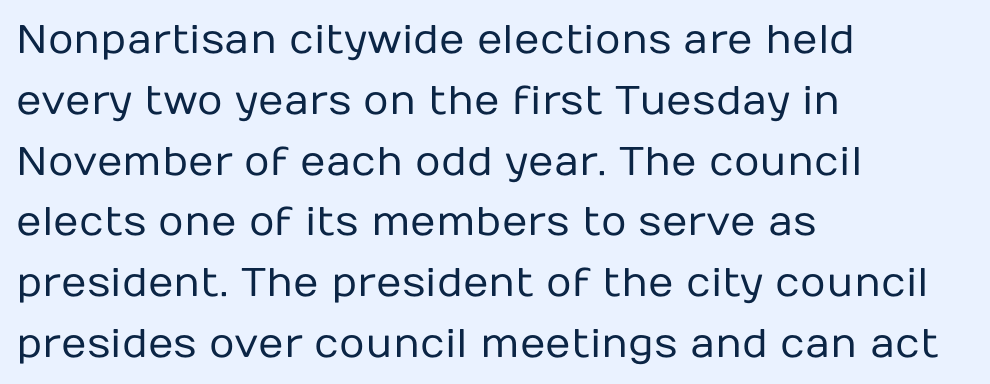
{"serif": "no", "italic": "no", "bold": "no", "weight": "regular", "width": "normal", "stroke_contrast": "low", "x_height": "medium", "monospaced": "no", "underline": "no", "align": "left", "line_spacing": "normal", "line_spacing_ratio": 1.52, "letter_spacing": "normal", "letter_spacing_em": 0.0, "glyph_px": 40}
